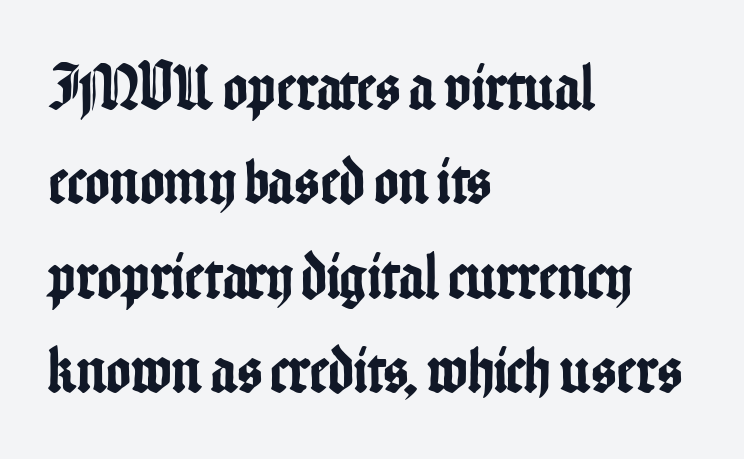
The image shows 66 px condensed sans-serif type, upright; set left-aligned, normal line spacing (1.43x), normal letter spacing, not underlined; low stroke contrast and a medium x-height.
